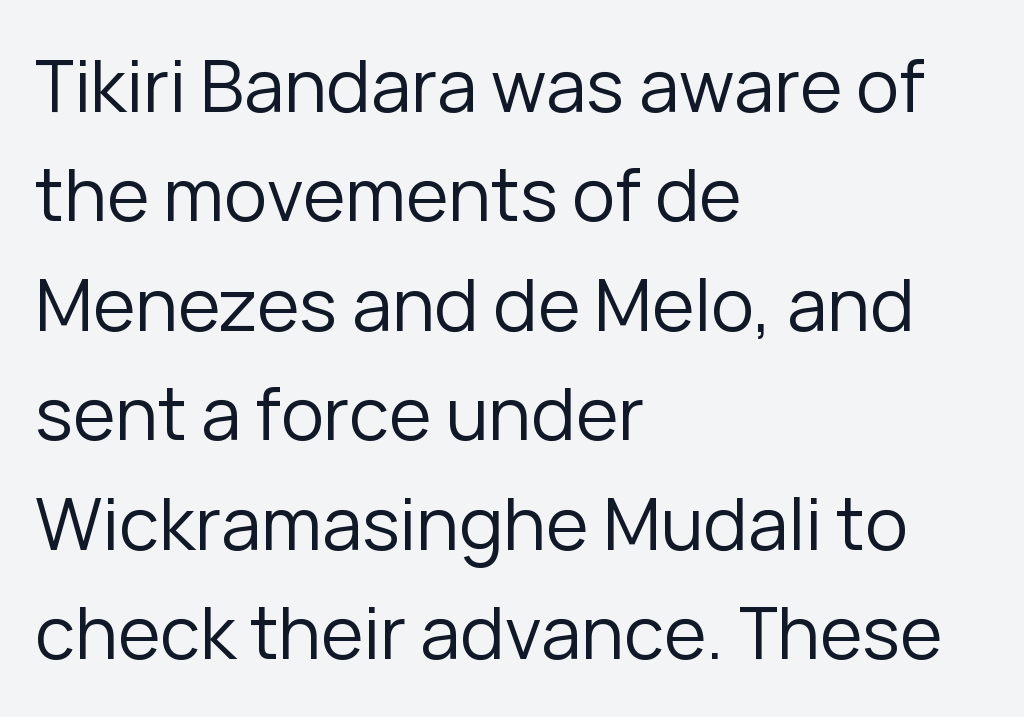
Stroke mass is kept to a normal reading level or below. This rendering features lettering with no underline. The type is set solid horizontally, with unmodified tracking. Each letter keeps its own natural width here, so spacing adapts to shape. The designer went with a sans here, leaving each stem footless.
